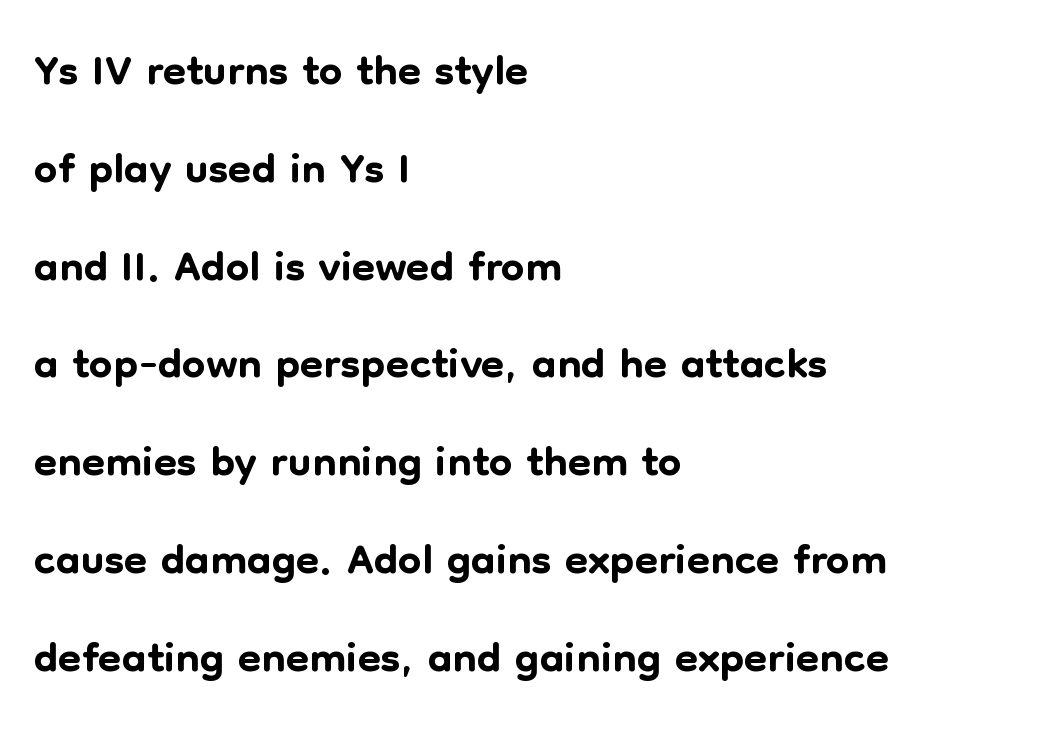
{"serif": "no", "italic": "no", "width": "normal", "stroke_contrast": "low", "x_height": "medium", "monospaced": "no", "underline": "no", "align": "left", "line_spacing": "normal", "line_spacing_ratio": 1.46, "letter_spacing": "normal", "letter_spacing_em": 0.0, "glyph_px": 67}
